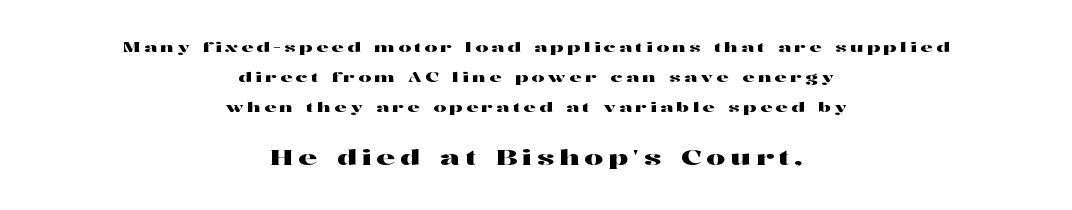
Q: Is the text italic (slanted)? A: No, it is upright.
Q: Is the text underlined? A: No.
Q: How is the paragraph aligned? A: Centered.
Q: Is the spacing between letters normal or unusually wide? A: Unusually wide.
Q: Is the spacing between lines tight, normal or loose? A: Loose.
Q: Which block of text is set in a larger size, the first (top) or the second (bottom)? A: The second (bottom) one.
